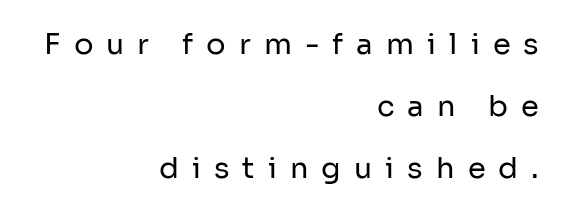
Q: Is the text bold? A: No.
Q: Is the text italic (slanted)? A: No, it is upright.
Q: Is the typeface a serif or a sans-serif typeface? A: Sans-serif.
Q: Is the text underlined? A: No.
Q: How is the paragraph aligned? A: Right-aligned.
Q: Is the spacing between letters normal or unusually wide? A: Unusually wide.
Q: Is the spacing between lines tight, normal or loose? A: Loose.
Q: Width (condensed, normal, or wide)? A: Normal.
Q: Stroke contrast? A: Low.
Q: x-height? A: Medium.
Q: Monospaced? A: No.
